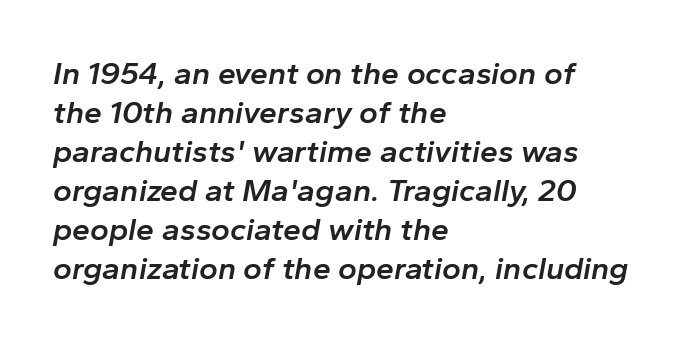
The image shows 32 px semibold type, italic (leaning right); set left-aligned, line spacing 1.22x, normal letter spacing, not underlined; low stroke contrast and a medium x-height.
